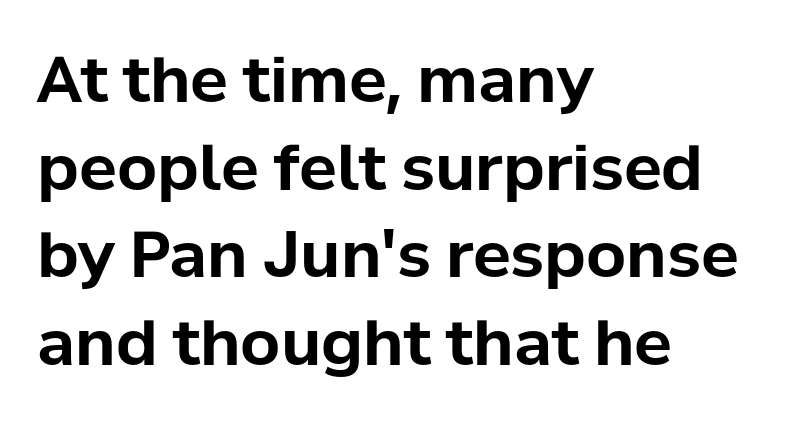
{"serif": "no", "italic": "no", "bold": "yes", "weight": "bold", "width": "normal", "stroke_contrast": "low", "x_height": "medium", "monospaced": "no", "underline": "no", "align": "left", "line_spacing": "normal", "line_spacing_ratio": 1.39, "letter_spacing": "normal", "letter_spacing_em": 0.0, "glyph_px": 63}
